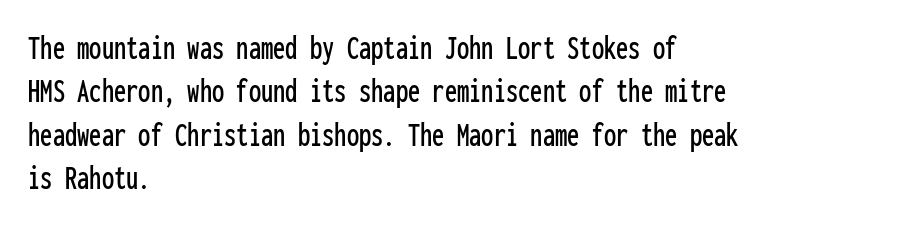
The image shows 35 px condensed sans-serif type, upright, monospaced; set left-aligned, line spacing 1.24x, normal letter spacing, not underlined; low stroke contrast and a medium x-height.
